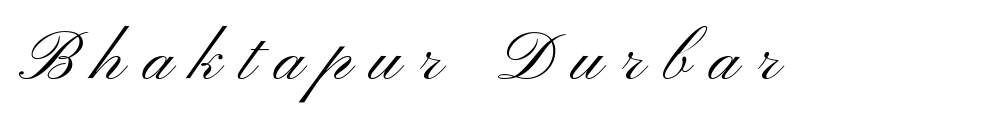
Summary of weight: not heavy and not bold. Each row of text sits above clean, open space. This sample has the flowing, uneven cadence of proportional lettering. The designer went with a sans here, leaving each stem footless.
